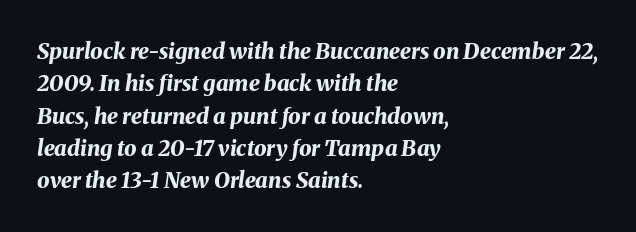
{"italic": "yes", "lean": "right", "slant_degrees": 8, "bold": "yes", "underline": "no", "align": "left", "line_spacing": "normal", "line_spacing_ratio": 1.47, "letter_spacing": "normal", "letter_spacing_em": 0.0, "glyph_px": 22}
